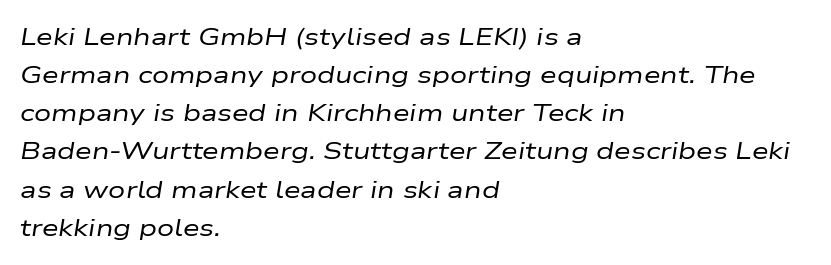
{"italic": "yes", "lean": "right", "slant_degrees": 9, "bold": "no", "underline": "no", "align": "left", "line_spacing": "normal", "line_spacing_ratio": 1.59, "letter_spacing": "normal", "letter_spacing_em": 0.0, "glyph_px": 24}
